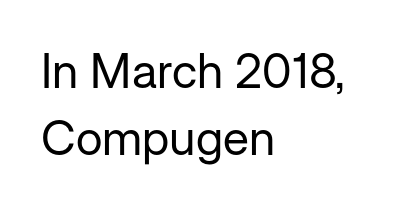
The rendering uses a moderate line-height, typical for paragraphs. Glyph-to-glyph distance matches everyday printed text. Nope, no serifs anywhere on these letters. Any mark beneath the type? The region is blank.
